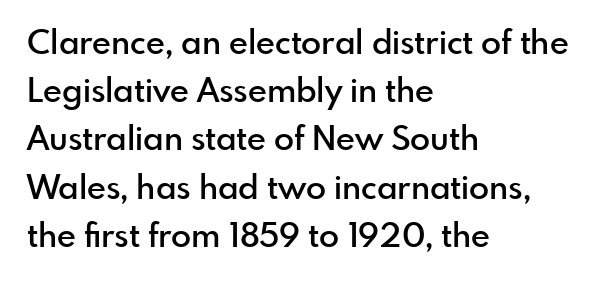
Each letter keeps its own natural width here, so spacing adapts to shape. The strokes are fattened partway — semibold, not bold. A normal amount of white space separates one row of letters from the next. Posture: vertical. Words float on clear page, feet unadorned. In terms of letterspacing, this is plain default setting.
